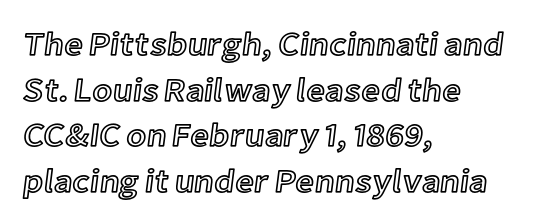
Underline: absent. Spacing between characters is what you'd get straight out of the box. Alignment: flush left. Looks like regular typesetting: each glyph gets only the width it needs. Leading: standard.
